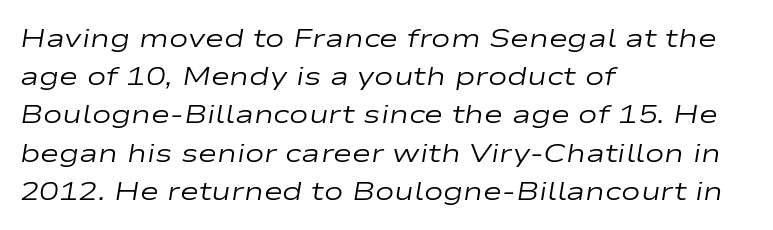
The image shows 26 px text type, italic (leaning right); set left-aligned, normal line spacing (1.47x), normal letter spacing, not underlined.
